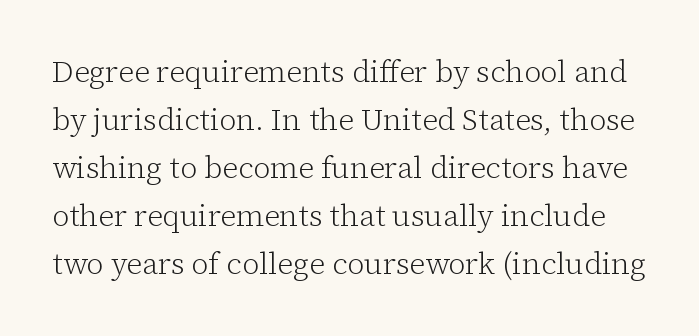
Q: Is the text bold? A: No.
Q: Is the text italic (slanted)? A: No, it is upright.
Q: Is the typeface a serif or a sans-serif typeface? A: Serif.
Q: Is the text underlined? A: No.
Q: Is the spacing between letters normal or unusually wide? A: Normal.
Q: Is the spacing between lines tight, normal or loose? A: Normal.
Q: Width (condensed, normal, or wide)? A: Normal.
Q: Stroke contrast? A: Low.
Q: x-height? A: Medium.
Q: Monospaced? A: No.
